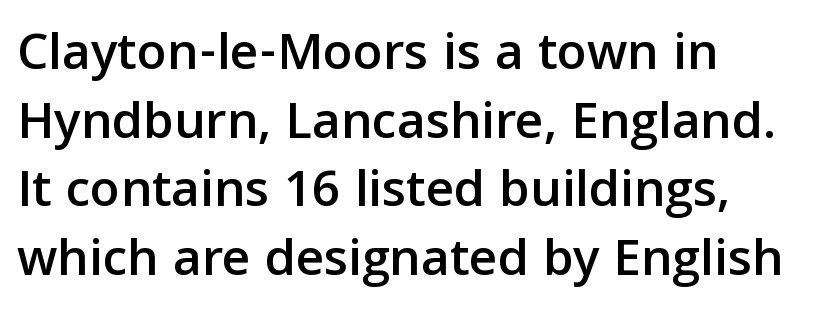
Q: Is the text italic (slanted)? A: No, it is upright.
Q: Is the typeface a serif or a sans-serif typeface? A: Sans-serif.
Q: Is the text underlined? A: No.
Q: How is the paragraph aligned? A: Left-aligned.
Q: Is the spacing between letters normal or unusually wide? A: Normal.
Q: Is the spacing between lines tight, normal or loose? A: Normal.
Q: Width (condensed, normal, or wide)? A: Normal.
Q: Stroke contrast? A: Low.
Q: x-height? A: Medium.
Q: Monospaced? A: No.
